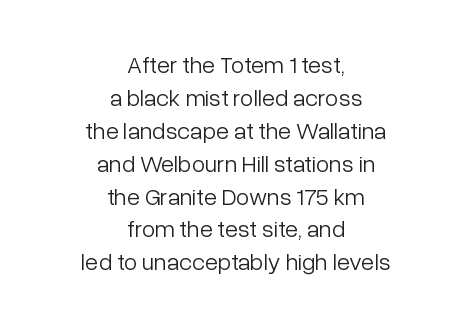
Q: Is the text bold? A: No.
Q: Is the text italic (slanted)? A: No, it is upright.
Q: Is the text underlined? A: No.
Q: How is the paragraph aligned? A: Centered.
Q: Is the spacing between letters normal or unusually wide? A: Normal.
Q: Is the spacing between lines tight, normal or loose? A: Normal.
